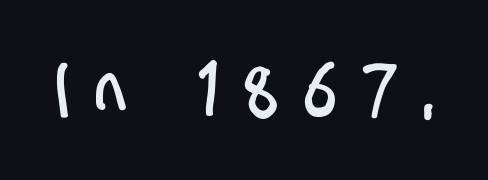
Each row of text sits above clean, open space. Spacing verdict: proportional, widths tailored to each character. Nope, no serifs anywhere on these letters. You could only call the tracking loose — the letters float apart.
